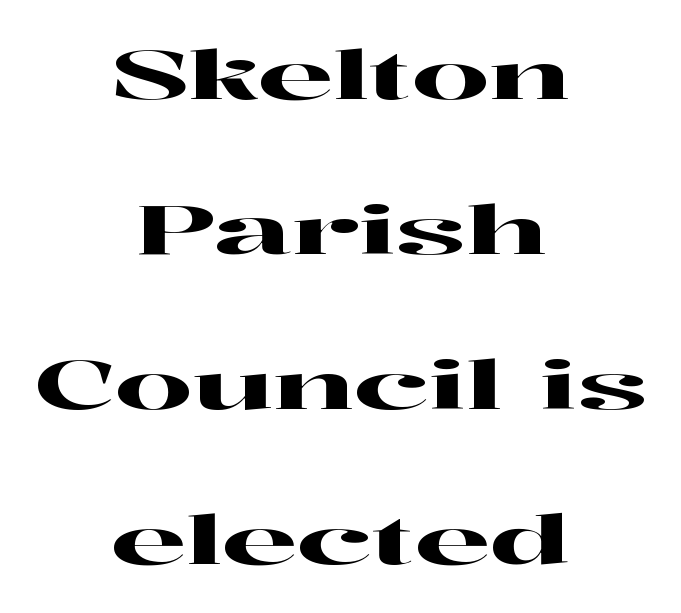
Rendered with straight, roman letterforms. If you folded the block vertically in half, each line would mirror itself in length. Are there feet on the stems? There are — it's a serif. The passage shown has conventional tracking throughout. Notice the wide empty band between every row — that's loose leading.
